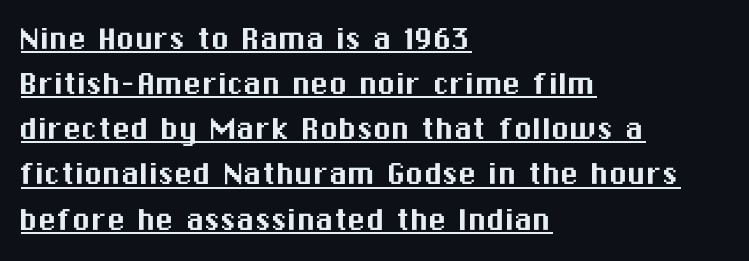
Q: Is the text italic (slanted)? A: No, it is upright.
Q: Is the typeface a serif or a sans-serif typeface? A: Sans-serif.
Q: Is the text underlined? A: Yes.
Q: How is the paragraph aligned? A: Left-aligned.
Q: Is the spacing between letters normal or unusually wide? A: Normal.
Q: Width (condensed, normal, or wide)? A: Normal.
Q: Stroke contrast? A: Medium.
Q: x-height? A: Medium.
Q: Monospaced? A: No.
